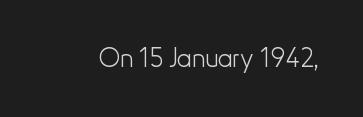
{"italic": "no", "bold": "no", "underline": "no", "letter_spacing": "normal", "letter_spacing_em": 0.0, "glyph_px": 26}
